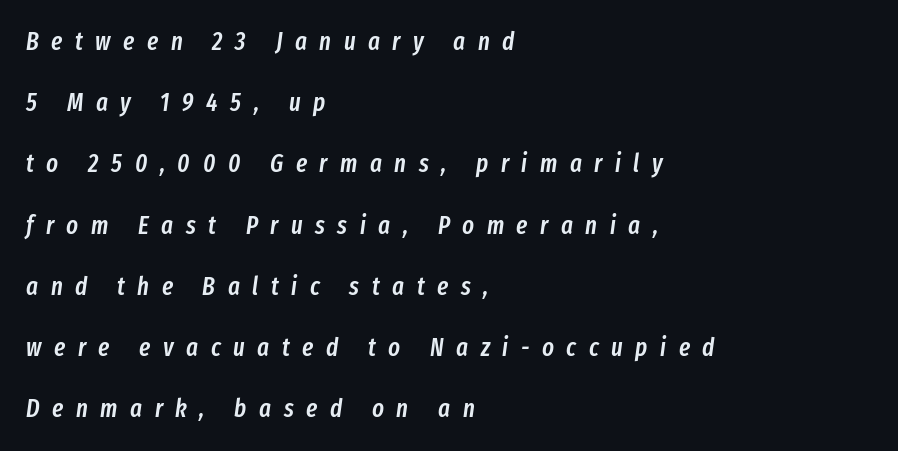
Q: Is the text bold? A: Semi-bold.
Q: Is the text italic (slanted)? A: Yes, it leans right by about 8 degrees.
Q: Is the text underlined? A: No.
Q: How is the paragraph aligned? A: Left-aligned.
Q: Is the spacing between letters normal or unusually wide? A: Unusually wide.
Q: Is the spacing between lines tight, normal or loose? A: Loose.
